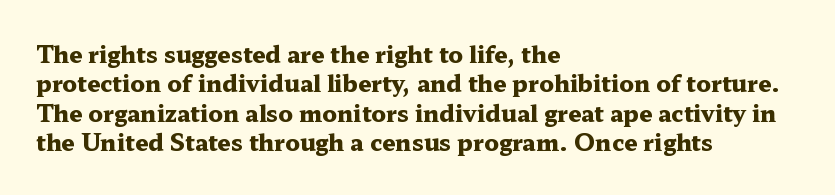
Q: Is the text bold? A: Yes.
Q: Is the text italic (slanted)? A: No, it is upright.
Q: Is the text underlined? A: No.
Q: How is the paragraph aligned? A: Left-aligned.
Q: Is the spacing between letters normal or unusually wide? A: Normal.
Q: Is the spacing between lines tight, normal or loose? A: Normal.
